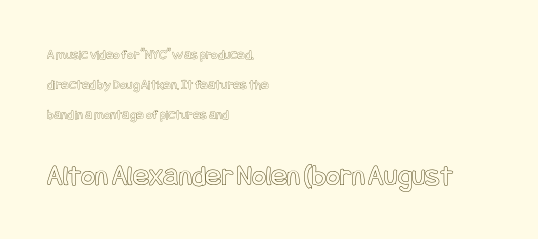
The rendering enlarges the type as you move from the upper chunk to the lower. Only glyphs here, with clear space below each row. This rendering uses left alignment, leaving the right contour irregular. The rendering uses a large line-height, opening up the rows.
